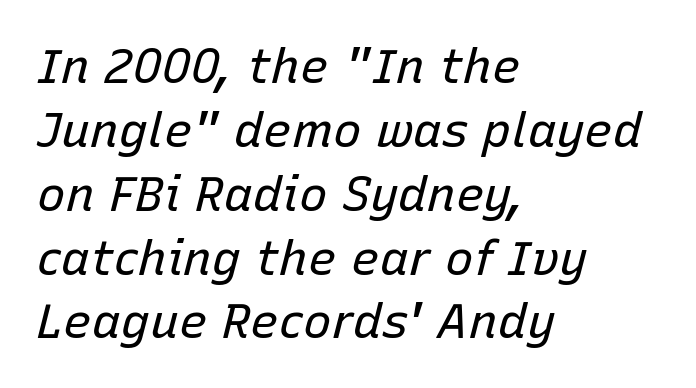
The image shows 48 px regular-weight type, italic (leaning right); set left-aligned, normal line spacing (1.33x), normal letter spacing, not underlined; low stroke contrast and a medium x-height.
